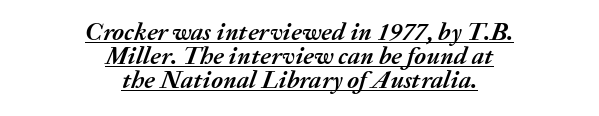
Q: Is the text bold? A: Yes.
Q: Is the text italic (slanted)? A: Yes, it leans right by about 20 degrees.
Q: Is the text underlined? A: Yes.
Q: How is the paragraph aligned? A: Centered.
Q: Is the spacing between letters normal or unusually wide? A: Normal.
Q: Is the spacing between lines tight, normal or loose? A: Tight.
